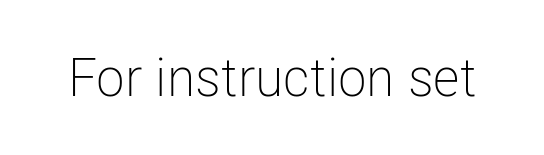
{"serif": "no", "italic": "no", "bold": "no", "weight": "light", "width": "condensed", "stroke_contrast": "low", "x_height": "medium", "monospaced": "no", "underline": "no", "letter_spacing": "normal", "letter_spacing_em": 0.0, "glyph_px": 53}
